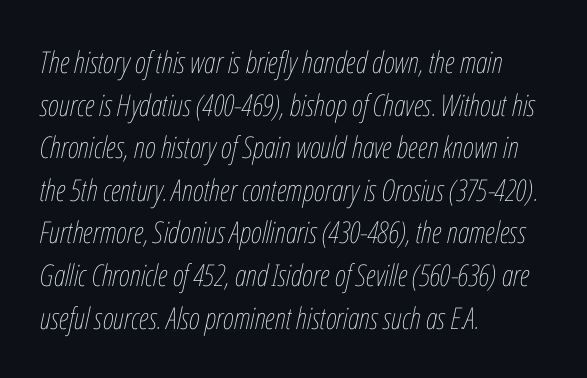
Q: Is the text bold? A: No.
Q: Is the text italic (slanted)? A: Yes, it leans right by about 12 degrees.
Q: Is the text underlined? A: No.
Q: How is the paragraph aligned? A: Left-aligned.
Q: Is the spacing between letters normal or unusually wide? A: Normal.
Q: Is the spacing between lines tight, normal or loose? A: Normal.
Q: Width (condensed, normal, or wide)? A: Condensed.
Q: Stroke contrast? A: Low.
Q: x-height? A: Medium.
Q: Monospaced? A: No.
